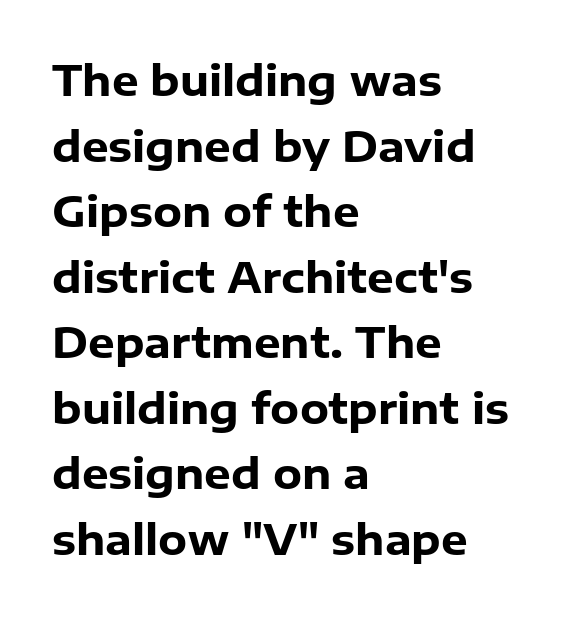
The image shows 42 px heavy sans-serif type, upright; set left-aligned, normal line spacing (1.56x), normal letter spacing, not underlined; low stroke contrast and a medium x-height.
